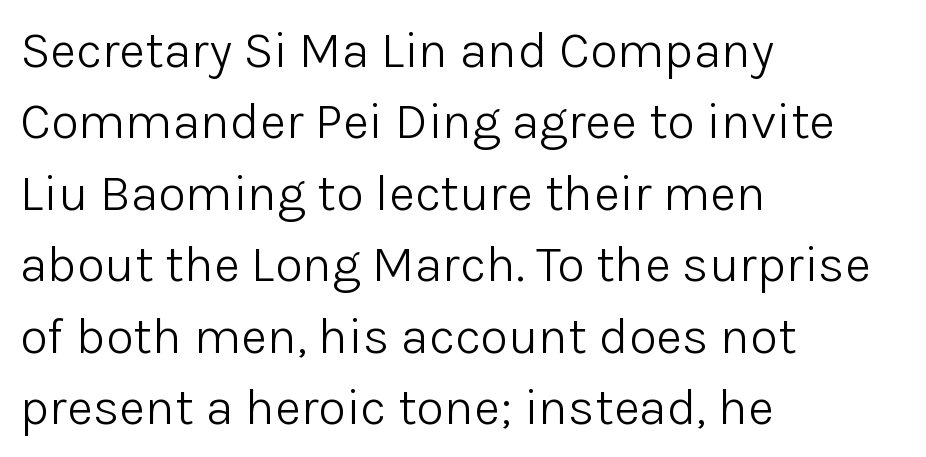
The image shows 51 px light sans-serif type, upright; set left-aligned, normal line spacing (1.4x), normal letter spacing, not underlined; low stroke contrast and a medium x-height.
